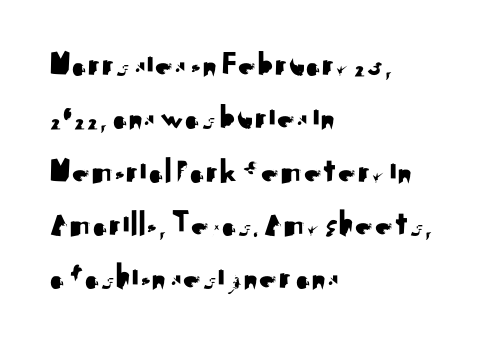
Q: Is the text italic (slanted)? A: No, it is upright.
Q: Is the typeface a serif or a sans-serif typeface? A: Sans-serif.
Q: Is the text underlined? A: No.
Q: How is the paragraph aligned? A: Left-aligned.
Q: Is the spacing between letters normal or unusually wide? A: Normal.
Q: Is the spacing between lines tight, normal or loose? A: Normal.
Q: Width (condensed, normal, or wide)? A: Normal.
Q: Stroke contrast? A: Medium.
Q: x-height? A: Small.
Q: Monospaced? A: No.
